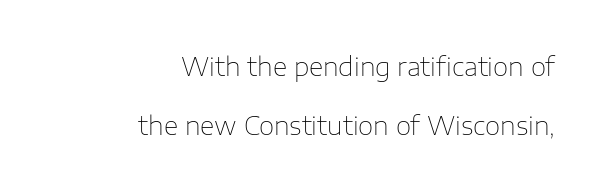
Q: Is the text bold? A: No.
Q: Is the text italic (slanted)? A: No, it is upright.
Q: Is the text underlined? A: No.
Q: How is the paragraph aligned? A: Right-aligned.
Q: Is the spacing between letters normal or unusually wide? A: Normal.
Q: Is the spacing between lines tight, normal or loose? A: Loose.
